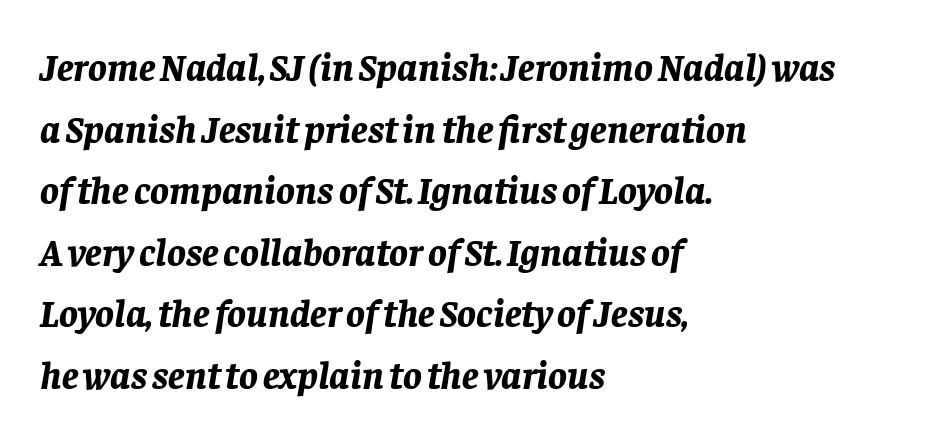
Q: Is the text bold? A: Yes.
Q: Is the text italic (slanted)? A: Yes, it leans right by about 8 degrees.
Q: Is the text underlined? A: No.
Q: How is the paragraph aligned? A: Left-aligned.
Q: Is the spacing between letters normal or unusually wide? A: Normal.
Q: Is the spacing between lines tight, normal or loose? A: Normal.
Q: Width (condensed, normal, or wide)? A: Normal.
Q: Stroke contrast? A: Low.
Q: x-height? A: Large.
Q: Monospaced? A: No.
